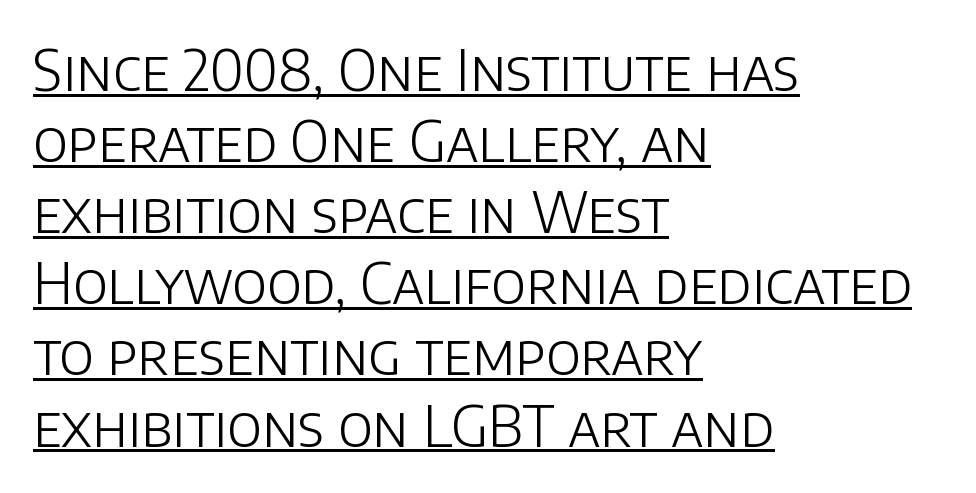
The image shows 56 px light sans-serif type, upright; set left-aligned, normal line spacing (1.27x), normal letter spacing, underlined; low stroke contrast and a large x-height.
